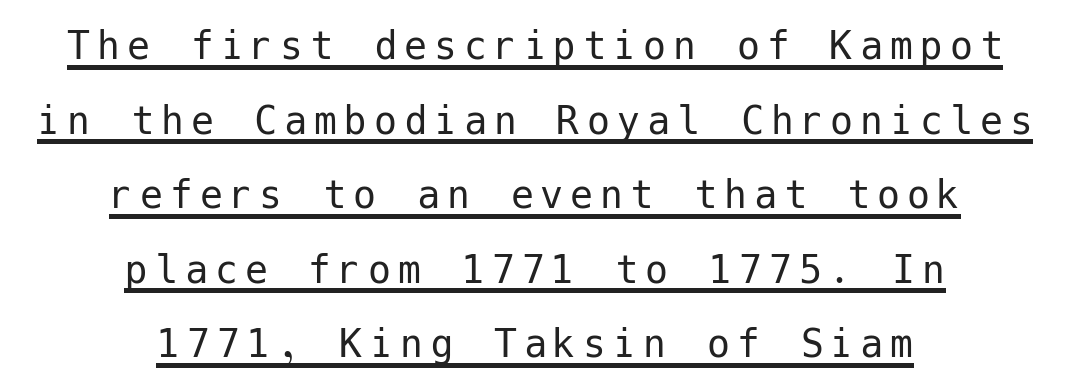
Honestly, the underline is the first thing you notice here. Upright lettering throughout. The passage shown stacks its lines at a standard gap. Typeset on center — no edge is straight. The font family rendered here belongs to the sans-serif group.
